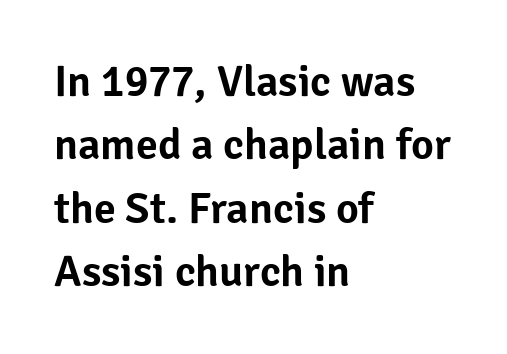
{"serif": "no", "italic": "no", "width": "normal", "stroke_contrast": "low", "x_height": "medium", "monospaced": "no", "underline": "no", "align": "left", "line_spacing": "normal", "line_spacing_ratio": 1.44, "letter_spacing": "normal", "letter_spacing_em": 0.0, "glyph_px": 44}
